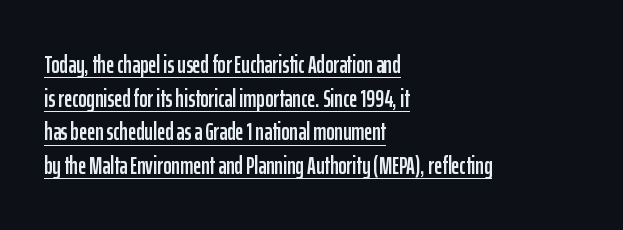
Q: Is the text italic (slanted)? A: No, it is upright.
Q: Is the text underlined? A: Yes.
Q: How is the paragraph aligned? A: Left-aligned.
Q: Is the spacing between letters normal or unusually wide? A: Normal.
Q: Is the spacing between lines tight, normal or loose? A: Normal.
